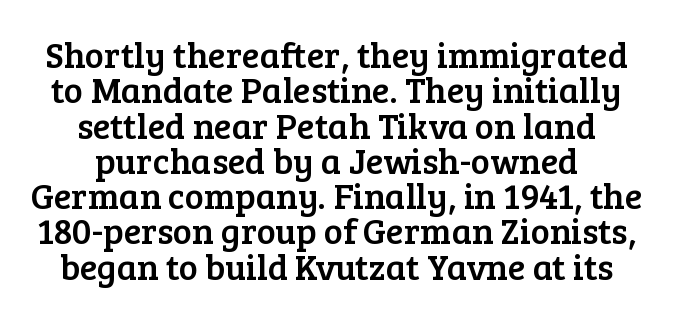
The rendering positions every line midway between the sides. Little horizontal feet cap the strokes, marking this as serif type. Ordinary non-slanted type is in use. Check the space under the baseline: it is left empty. The line texture is even and compact thanks to regular tracking.
